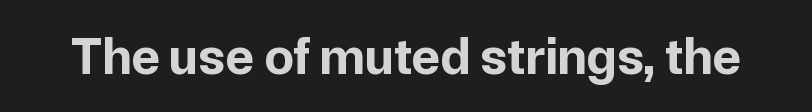
Nobody touched the tracking dial on this one. Character widths vary here, with narrow letters taking less room than wide ones. Heft: maximum for text — a bold. To sum up the face: it is a sans, with no serifs. Unmarked baselines from the first word to the last.
